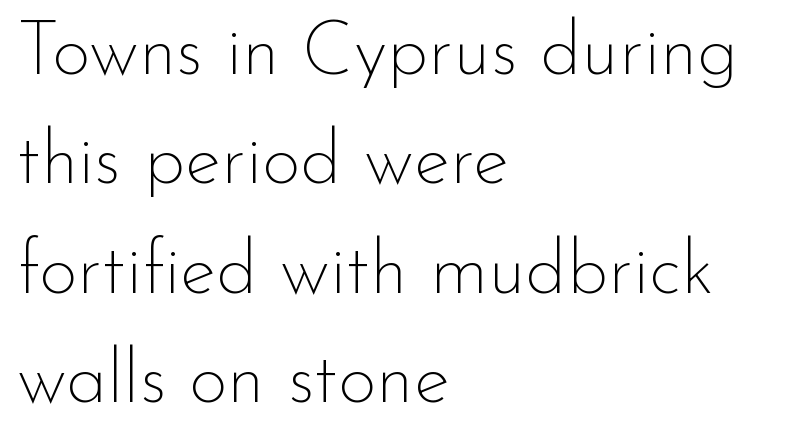
The image shows 75 px thin sans-serif type, upright; set left-aligned, normal line spacing (1.46x), normal letter spacing, not underlined; low stroke contrast and a small x-height.
